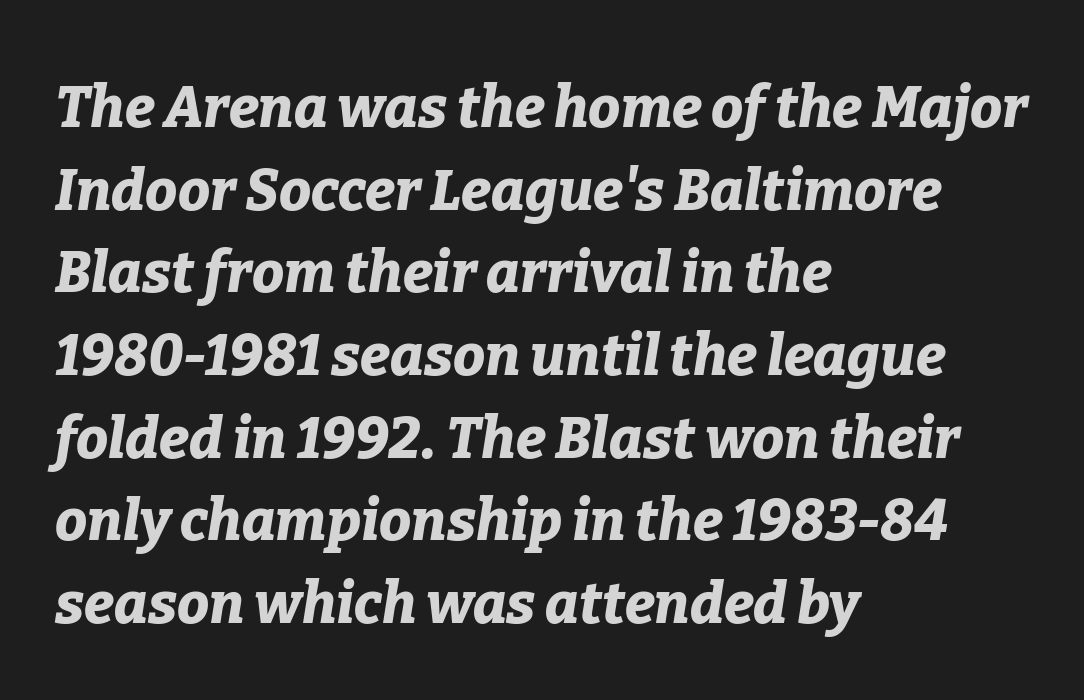
Q: Is the text bold? A: Yes.
Q: Is the text italic (slanted)? A: Yes, it leans right by about 9 degrees.
Q: Is the text underlined? A: No.
Q: How is the paragraph aligned? A: Left-aligned.
Q: Is the spacing between letters normal or unusually wide? A: Normal.
Q: Is the spacing between lines tight, normal or loose? A: Normal.
Q: Width (condensed, normal, or wide)? A: Normal.
Q: Stroke contrast? A: Low.
Q: x-height? A: Medium.
Q: Monospaced? A: No.
